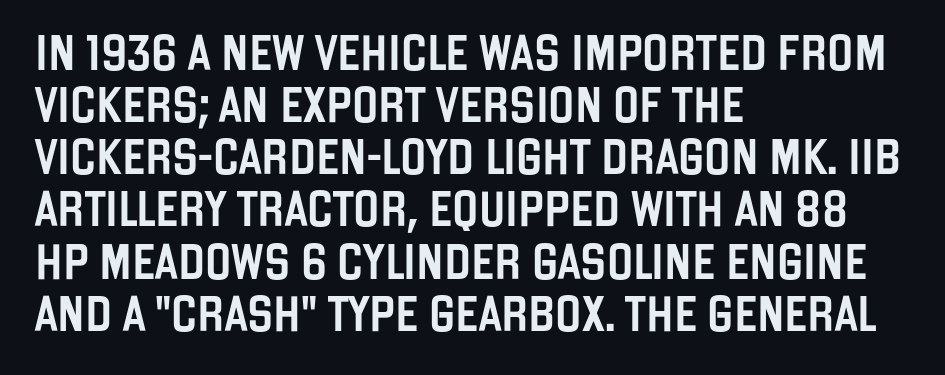
Q: Is the text italic (slanted)? A: No, it is upright.
Q: Is the typeface a serif or a sans-serif typeface? A: Sans-serif.
Q: Is the text underlined? A: No.
Q: How is the paragraph aligned? A: Left-aligned.
Q: Is the spacing between letters normal or unusually wide? A: Normal.
Q: Is the spacing between lines tight, normal or loose? A: Normal.
Q: Width (condensed, normal, or wide)? A: Condensed.
Q: Stroke contrast? A: Low.
Q: x-height? A: Large.
Q: Monospaced? A: No.
